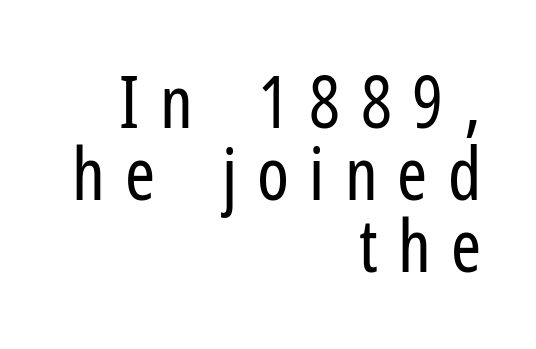
{"serif": "no", "italic": "no", "bold": "no", "weight": "regular", "width": "condensed", "stroke_contrast": "low", "x_height": "medium", "monospaced": "no", "underline": "no", "align": "right", "line_spacing": "tight", "line_spacing_ratio": 1.0, "letter_spacing": "wide", "letter_spacing_em": 0.28, "glyph_px": 72}
